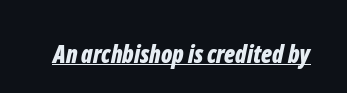
Plenty of ink on the page — the face is bold. The rendering applies a slant to the glyphs. The line texture is even and compact thanks to regular tracking. A continuous stroke trails under the words, as in a hyperlink.
